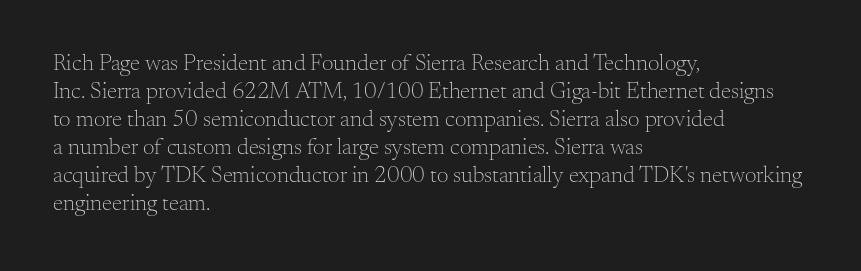
Q: Is the text bold? A: No.
Q: Is the text italic (slanted)? A: No, it is upright.
Q: Is the text underlined? A: No.
Q: How is the paragraph aligned? A: Left-aligned.
Q: Is the spacing between letters normal or unusually wide? A: Normal.
